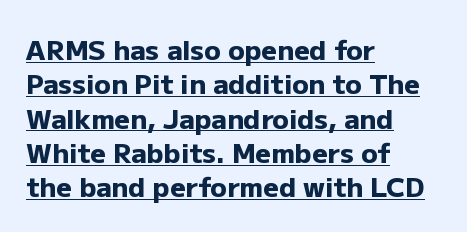
Q: Is the text bold? A: Yes.
Q: Is the text italic (slanted)? A: No, it is upright.
Q: Is the text underlined? A: Yes.
Q: How is the paragraph aligned? A: Left-aligned.
Q: Is the spacing between letters normal or unusually wide? A: Normal.
Q: Is the spacing between lines tight, normal or loose? A: Normal.
